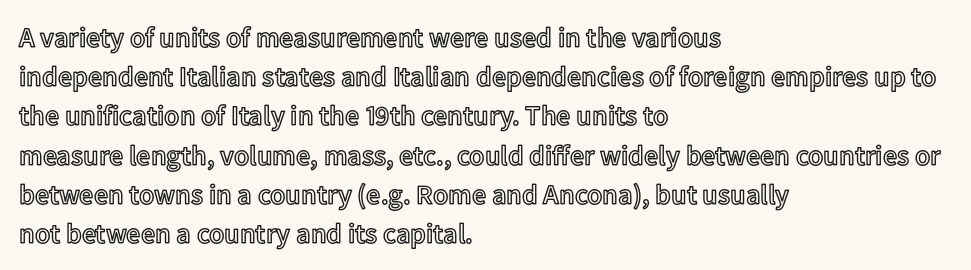
Q: Is the text italic (slanted)? A: No, it is upright.
Q: Is the text underlined? A: No.
Q: How is the paragraph aligned? A: Left-aligned.
Q: Is the spacing between letters normal or unusually wide? A: Normal.
Q: Is the spacing between lines tight, normal or loose? A: Normal.
Q: Width (condensed, normal, or wide)? A: Normal.
Q: x-height? A: Medium.
Q: Monospaced? A: No.
